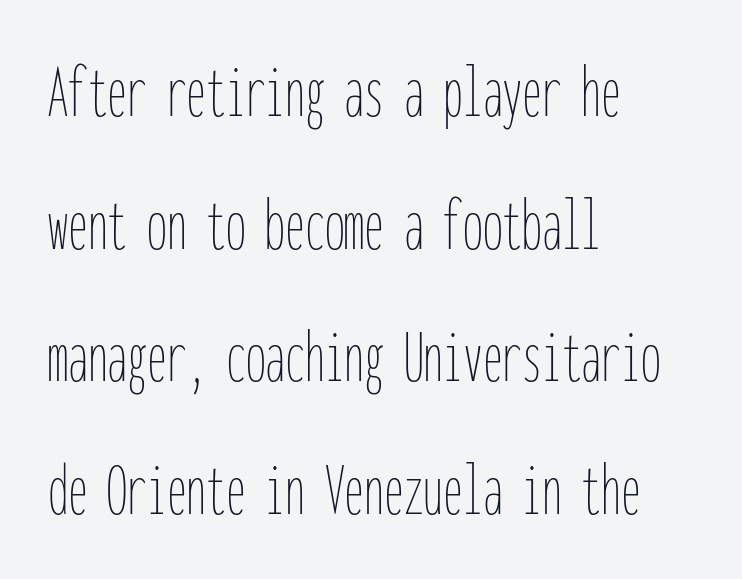
The image shows 79 px thin, condensed type, upright, monospaced; set left-aligned, normal line spacing (1.68x), normal letter spacing, not underlined; low stroke contrast and a medium x-height.
